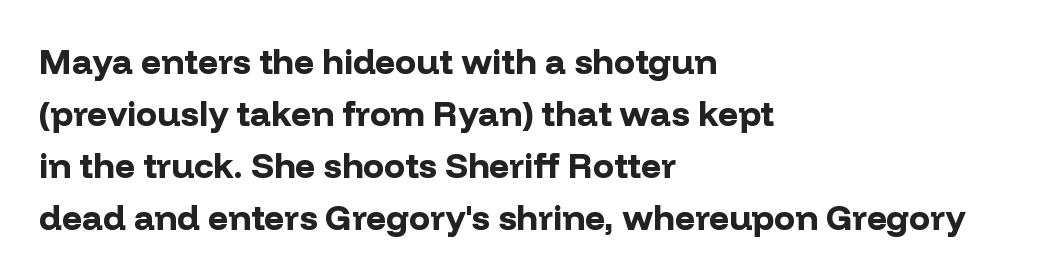
Q: Is the text bold? A: Yes.
Q: Is the text italic (slanted)? A: No, it is upright.
Q: Is the typeface a serif or a sans-serif typeface? A: Sans-serif.
Q: Is the text underlined? A: No.
Q: How is the paragraph aligned? A: Left-aligned.
Q: Is the spacing between letters normal or unusually wide? A: Normal.
Q: Is the spacing between lines tight, normal or loose? A: Normal.
Q: Width (condensed, normal, or wide)? A: Normal.
Q: Stroke contrast? A: Low.
Q: x-height? A: Medium.
Q: Monospaced? A: No.
